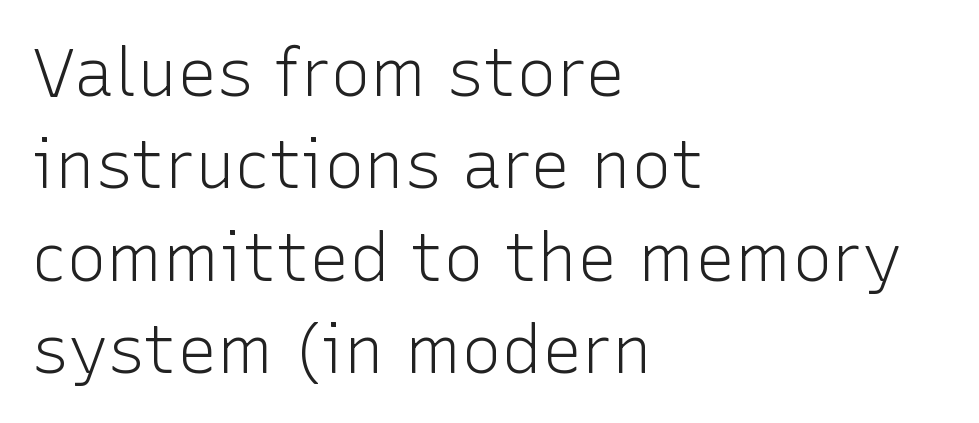
The face used here is proportionally spaced, like ordinary book or web type. This is roman type, the default non-slanted kind. Typeset ragged right — the left edge is the straight one. Stroke mass is kept to a normal reading level or below. This rendering employs a face without finishing strokes, i.e., a sans-serif.
